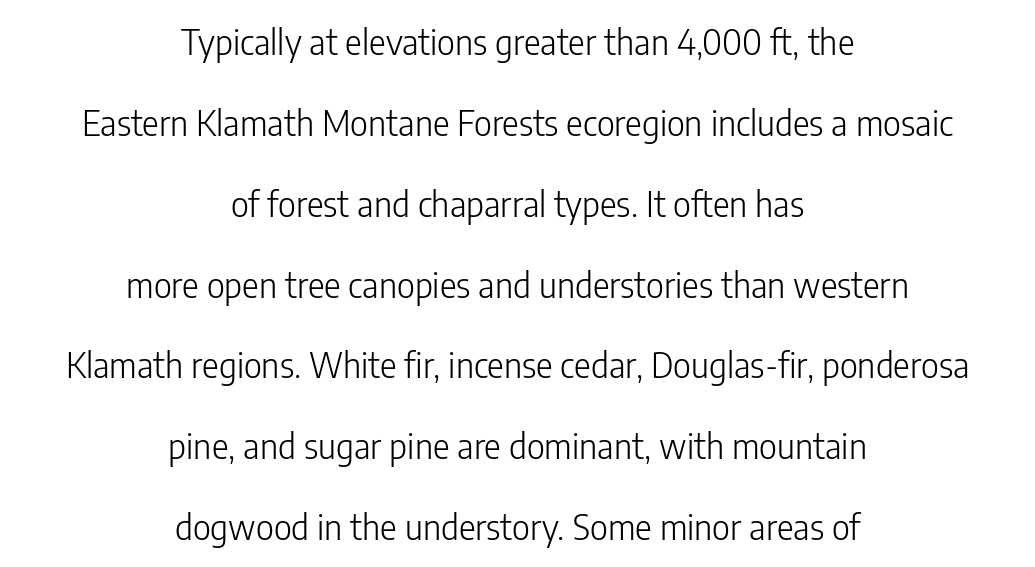
This rendering features lettering with no underline. Leading: increased. Looks like regular typesetting: each glyph gets only the width it needs. These lines keep a tight, regular rhythm from letter to letter. Are there feet on the stems? There aren't — it's a sans. The weight would be labelled regular, book, light, or lighter still.
